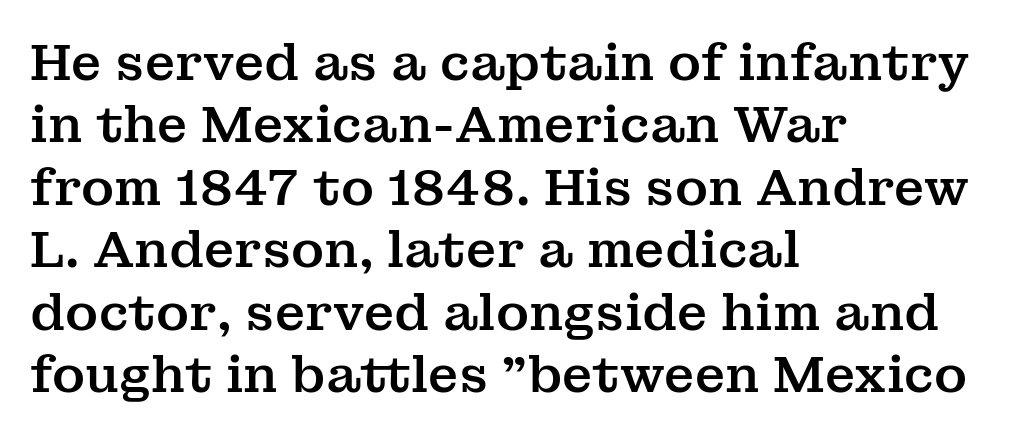
This sample uses a serif face. The lines are quadded left. This block has exactly the height ordinary leading produces. In terms of posture, this sample is upright.
